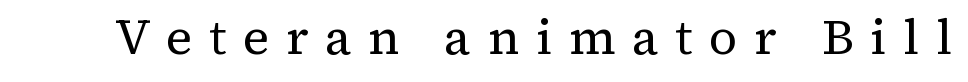
Q: Is the text bold? A: No.
Q: Is the text italic (slanted)? A: No, it is upright.
Q: Is the typeface a serif or a sans-serif typeface? A: Serif.
Q: Is the text underlined? A: No.
Q: Is the spacing between letters normal or unusually wide? A: Unusually wide.
Q: Width (condensed, normal, or wide)? A: Normal.
Q: Stroke contrast? A: Medium.
Q: x-height? A: Medium.
Q: Monospaced? A: No.
